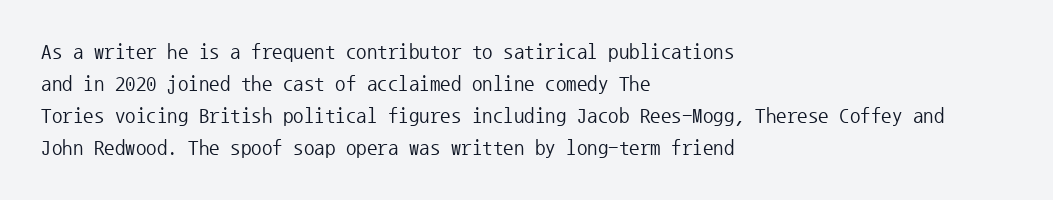
The image shows 21 px text type, upright; set left-aligned, normal line spacing (1.52x), normal letter spacing, not underlined.
